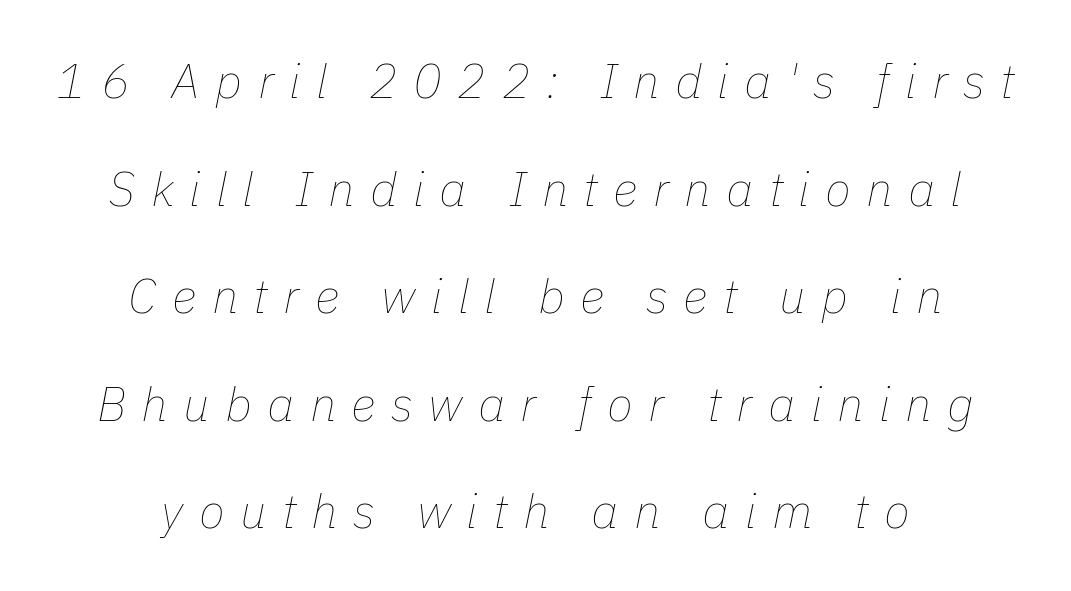
The image shows 48 px thin type, italic (leaning right); set centered, loose line spacing (2.24x), unusually wide letter spacing (+0.32 em), not underlined; low stroke contrast and a medium x-height.
